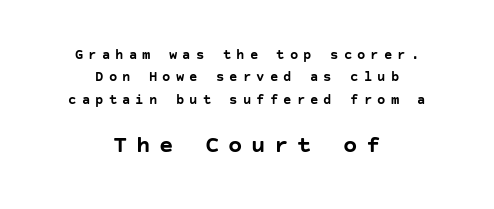
The second block has been scaled up relative to the first. Typeset on center — no edge is straight. Is the letter spacing exaggerated? Yes — the characters are pushed far apart. Has an underline been added? It has not.
